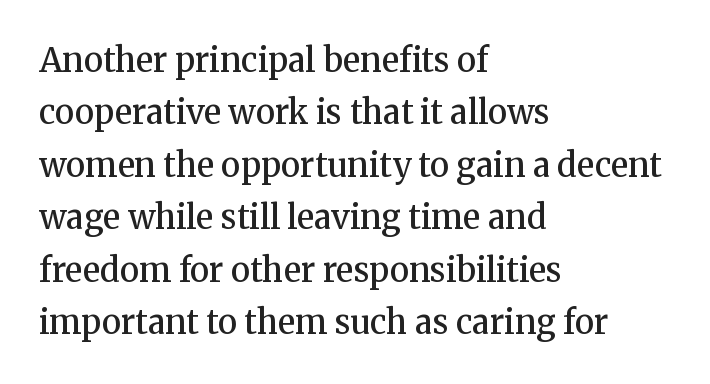
Q: Is the text bold? A: Semi-bold.
Q: Is the text italic (slanted)? A: No, it is upright.
Q: Is the typeface a serif or a sans-serif typeface? A: Serif.
Q: Is the text underlined? A: No.
Q: How is the paragraph aligned? A: Left-aligned.
Q: Is the spacing between letters normal or unusually wide? A: Normal.
Q: Is the spacing between lines tight, normal or loose? A: Normal.
Q: Width (condensed, normal, or wide)? A: Normal.
Q: Stroke contrast? A: Medium.
Q: x-height? A: Medium.
Q: Monospaced? A: No.
